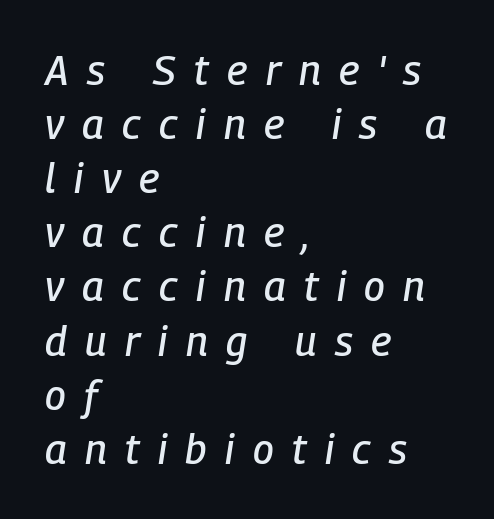
The image shows 41 px condensed type, italic (leaning right); set left-aligned, normal line spacing (1.32x), unusually wide letter spacing (+0.45 em), not underlined; low stroke contrast and a medium x-height.
